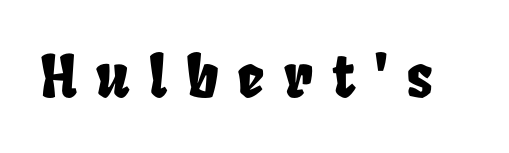
The image shows 59 px condensed type; set unusually wide letter spacing (+0.32 em), not underlined; low stroke contrast and a large x-height.
